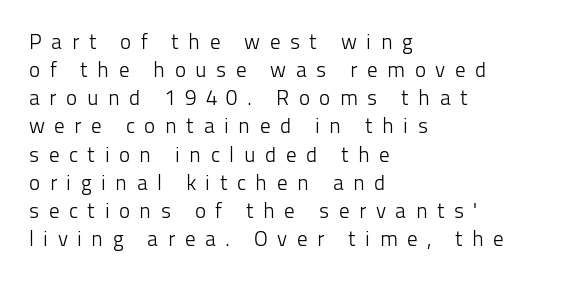
The face used here is rendered with a markedly widened letterfit. A classic flush-left, rag-right setting is used for this passage. No word sits above an underline. Successive baselines arrive at the customary interval. Ink coverage per letter is moderate at most.
